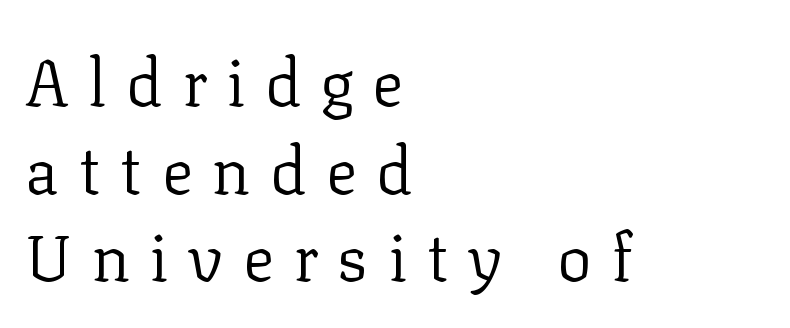
The face used here is proportionally spaced, like ordinary book or web type. One glance says typical: line gaps are just what's usual. The characters are drawn with everyday or finer stroke widths. Layout note: lines flush left. Lines of text with bare space underneath.
